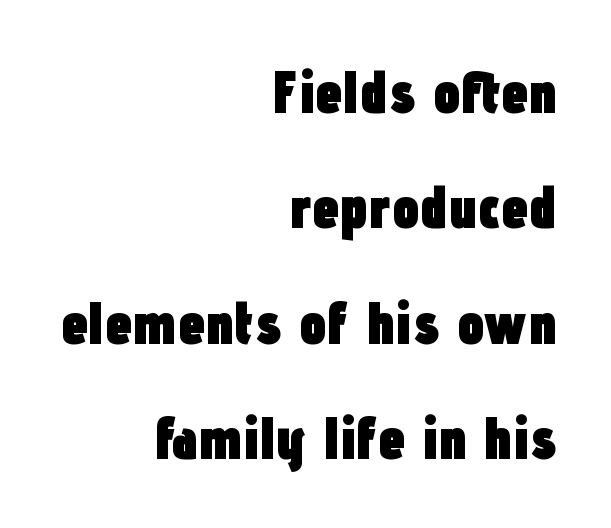
The image shows 61 px heavy, condensed sans-serif type, upright; set right-aligned, line spacing 1.89x, normal letter spacing, not underlined; low stroke contrast and a medium x-height.
